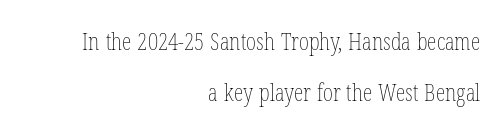
The image shows 24 px text type, upright; set right-aligned, loose line spacing (2.11x), normal letter spacing, not underlined.
